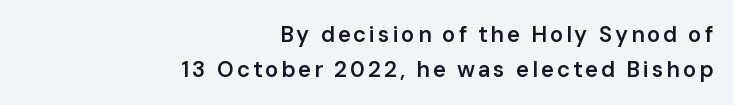
Q: Is the text bold? A: Semi-bold.
Q: Is the text italic (slanted)? A: No, it is upright.
Q: Is the text underlined? A: No.
Q: How is the paragraph aligned? A: Right-aligned.
Q: Is the spacing between lines tight, normal or loose? A: Normal.
